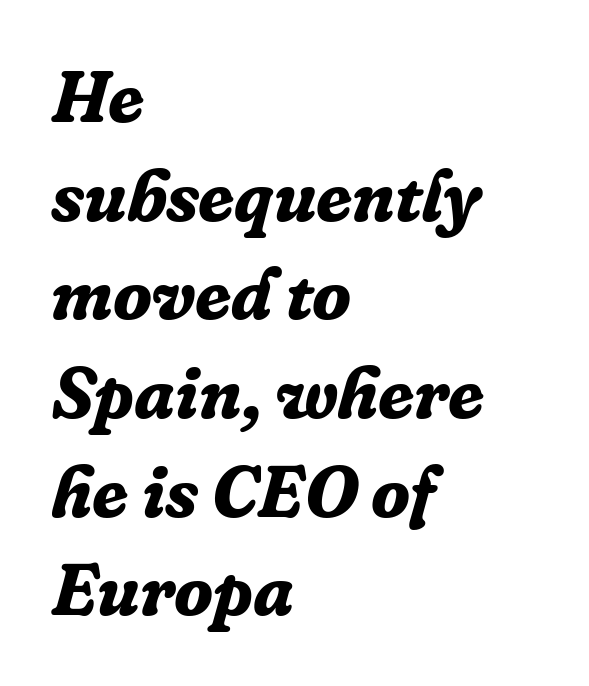
Q: Is the text bold? A: Yes.
Q: Is the text italic (slanted)? A: Yes, it leans right by about 16 degrees.
Q: Is the typeface a serif or a sans-serif typeface? A: Serif.
Q: Is the text underlined? A: No.
Q: How is the paragraph aligned? A: Left-aligned.
Q: Is the spacing between letters normal or unusually wide? A: Normal.
Q: Is the spacing between lines tight, normal or loose? A: Normal.
Q: Width (condensed, normal, or wide)? A: Normal.
Q: Stroke contrast? A: Low.
Q: x-height? A: Medium.
Q: Monospaced? A: No.
